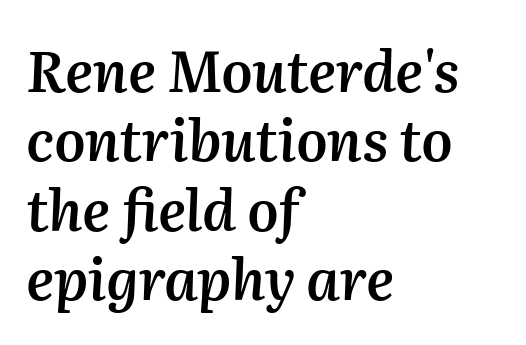
The image shows 56 px semibold type, italic (leaning right); set left-aligned, line spacing 1.24x, normal letter spacing, not underlined; medium stroke contrast and a medium x-height.
